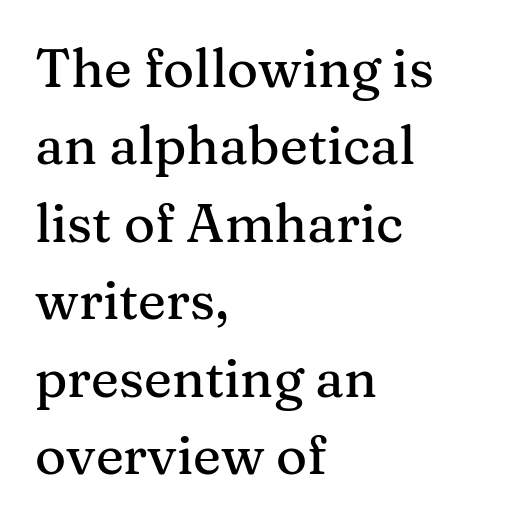
{"serif": "yes", "italic": "no", "width": "normal", "stroke_contrast": "medium", "x_height": "medium", "monospaced": "no", "underline": "no", "align": "left", "line_spacing": "normal", "line_spacing_ratio": 1.46, "letter_spacing": "normal", "letter_spacing_em": 0.0, "glyph_px": 53}
